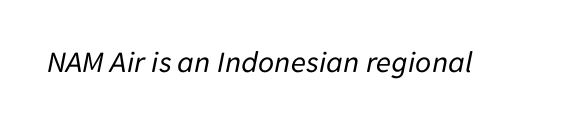
The passage shown is not bold in any degree. Only glyphs here, with clear space below each row. The whole block is typeset with a tilt. The face used here is rendered with its standard letterfit.
